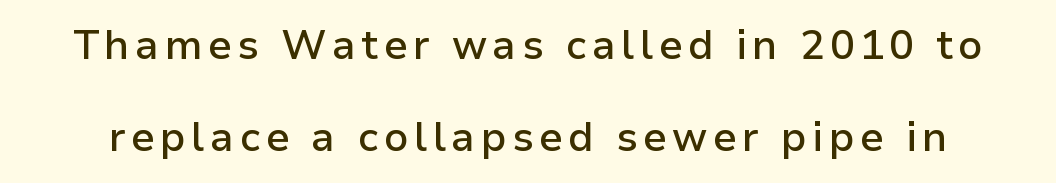
One glance says open: line gaps are wider than usual. Is there any slant? The stems are plumb. Classification — sans serif. These lines are rendered in a variable-pitch font. A bare baseline throughout the passage. Firm but not heavy-handed strokes: this text is semibold.
